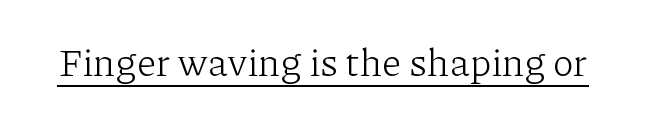
The image shows 39 px light serif type, upright; set normal letter spacing, underlined; low stroke contrast and a medium x-height.
